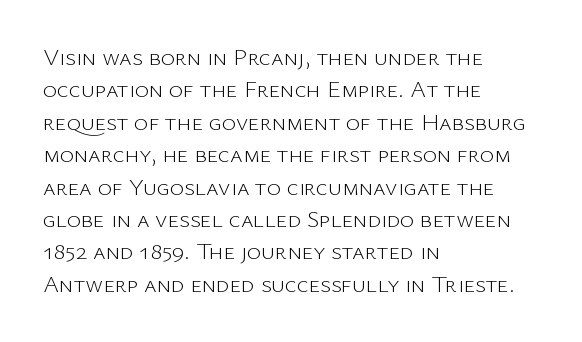
The typesetter chose a ragged-right arrangement here. In terms of letterspacing, this is plain default setting. Descenders hang freely into open space. A typesetter would call this leading conventional body-copy spacing. Stems and bowls with no extra thickness — not bold.
